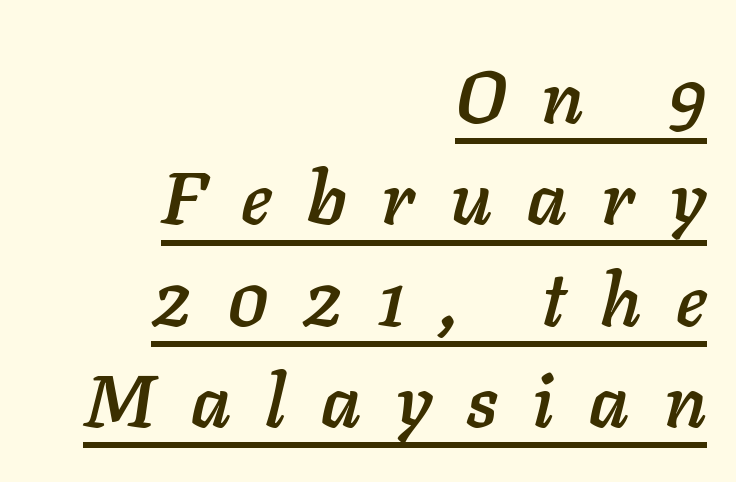
Q: Is the text italic (slanted)? A: Yes, it leans right by about 11 degrees.
Q: Is the text underlined? A: Yes.
Q: How is the paragraph aligned? A: Right-aligned.
Q: Is the spacing between letters normal or unusually wide? A: Unusually wide.
Q: Is the spacing between lines tight, normal or loose? A: Normal.
Q: Width (condensed, normal, or wide)? A: Normal.
Q: Stroke contrast? A: Low.
Q: x-height? A: Medium.
Q: Monospaced? A: No.
